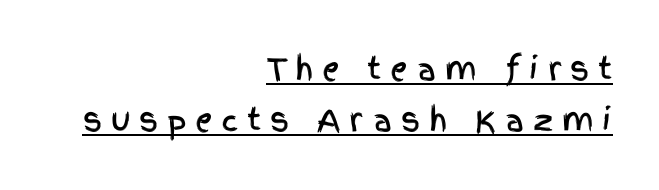
{"serif": "no", "italic": "no", "width": "condensed", "x_height": "large", "monospaced": "no", "underline": "yes", "align": "right", "line_spacing": "normal", "line_spacing_ratio": 1.69, "letter_spacing": "wide", "letter_spacing_em": 0.29, "glyph_px": 30}
